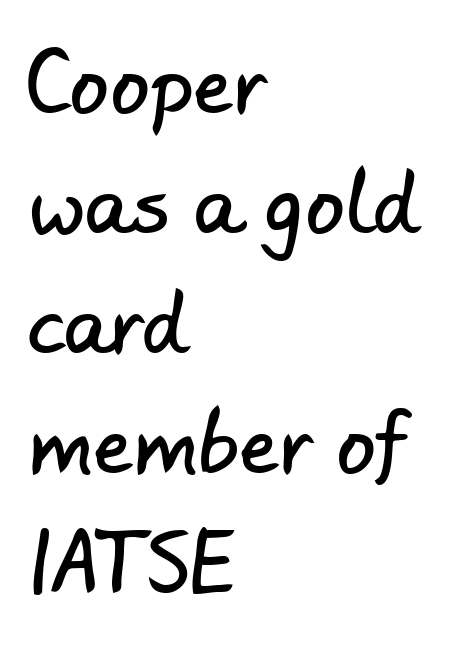
The image shows 78 px sans-serif type; set left-aligned, normal line spacing (1.54x), normal letter spacing, not underlined; low stroke contrast and a small x-height.
